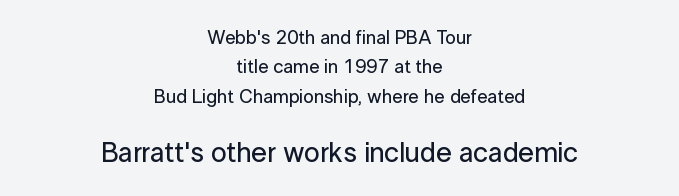
Q: Is the text italic (slanted)? A: No, it is upright.
Q: Is the typeface a serif or a sans-serif typeface? A: Sans-serif.
Q: Is the text underlined? A: No.
Q: How is the paragraph aligned? A: Centered.
Q: Is the spacing between letters normal or unusually wide? A: Normal.
Q: Is the spacing between lines tight, normal or loose? A: Normal.
Q: Which block of text is set in a larger size, the first (top) or the second (bottom)? A: The second (bottom) one.
Q: Width (condensed, normal, or wide)? A: Normal.
Q: Stroke contrast? A: Low.
Q: x-height? A: Medium.
Q: Monospaced? A: No.
